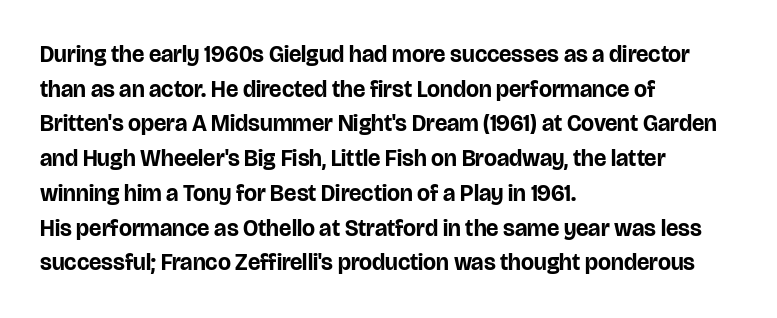
Q: Is the text bold? A: Yes.
Q: Is the text italic (slanted)? A: No, it is upright.
Q: Is the text underlined? A: No.
Q: How is the paragraph aligned? A: Left-aligned.
Q: Is the spacing between letters normal or unusually wide? A: Normal.
Q: Is the spacing between lines tight, normal or loose? A: Normal.
